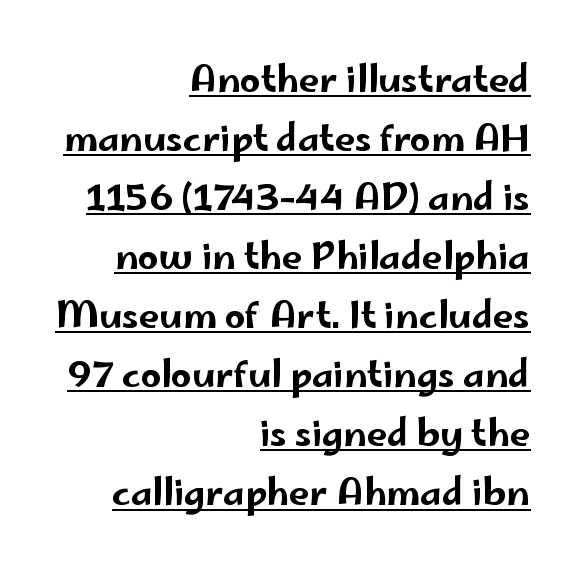
The image shows 36 px wide sans-serif type, upright; set right-aligned, normal line spacing (1.64x), normal letter spacing, underlined; low stroke contrast and a small x-height.
